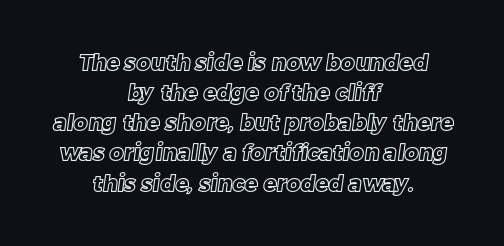
Q: Is the text underlined? A: No.
Q: How is the paragraph aligned? A: Centered.
Q: Is the spacing between letters normal or unusually wide? A: Normal.
Q: Is the spacing between lines tight, normal or loose? A: Normal.
